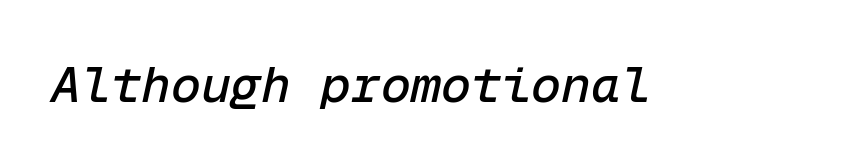
{"italic": "yes", "lean": "right", "slant_degrees": 12, "width": "normal", "stroke_contrast": "low", "x_height": "medium", "monospaced": "yes", "underline": "no", "letter_spacing": "normal", "letter_spacing_em": 0.0, "glyph_px": 50}
